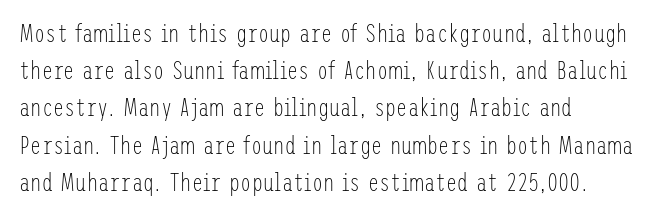
The image shows 25 px text type, upright; set left-aligned, normal line spacing (1.49x), normal letter spacing, not underlined.
